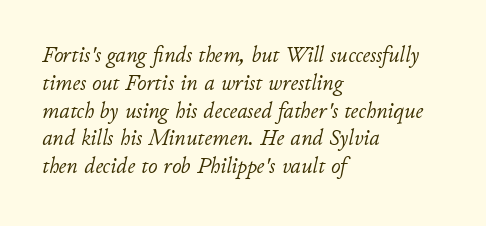
Q: Is the text bold? A: No.
Q: Is the text italic (slanted)? A: Yes, it leans right by about 11 degrees.
Q: Is the text underlined? A: No.
Q: How is the paragraph aligned? A: Left-aligned.
Q: Is the spacing between letters normal or unusually wide? A: Normal.
